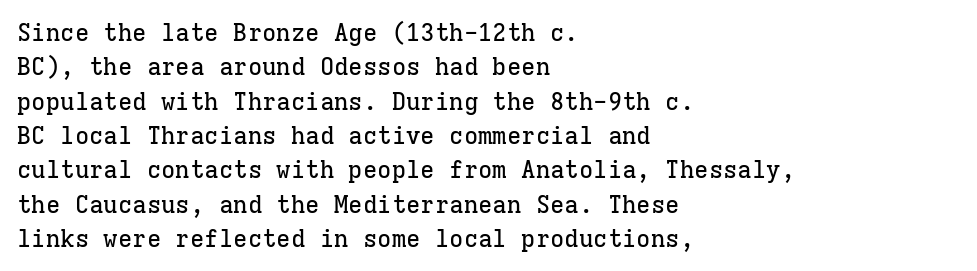
The image shows 24 px text type, upright; set left-aligned, normal line spacing (1.43x), normal letter spacing, not underlined.
